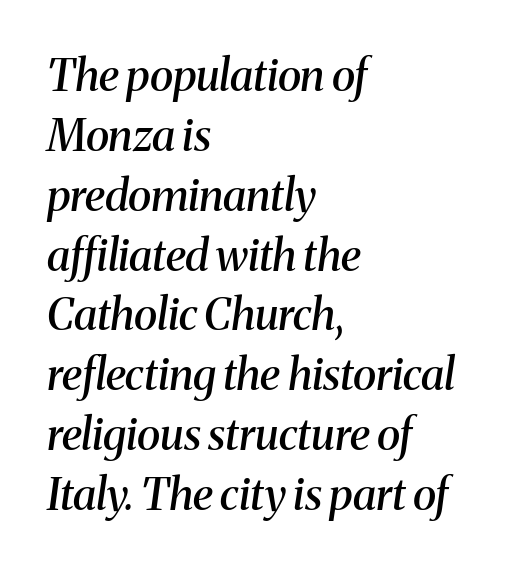
{"serif": "yes", "italic": "yes", "lean": "right", "slant_degrees": 8, "bold": "semi", "weight": "semibold", "width": "normal", "stroke_contrast": "medium", "x_height": "medium", "monospaced": "no", "underline": "no", "align": "left", "line_spacing": "normal", "line_spacing_ratio": 1.36, "letter_spacing": "normal", "letter_spacing_em": 0.0, "glyph_px": 44}
